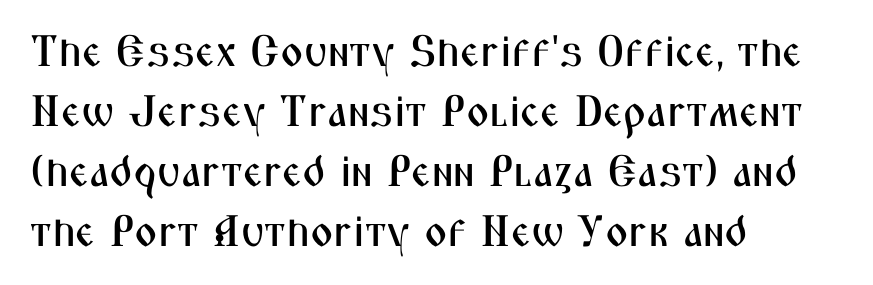
The image shows 44 px condensed sans-serif type, upright; set left-aligned, normal line spacing (1.36x), normal letter spacing, not underlined; medium stroke contrast and a medium x-height.
